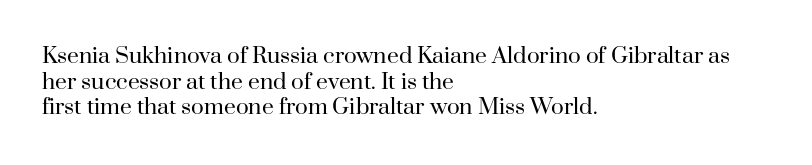
Q: Is the text bold? A: No.
Q: Is the text italic (slanted)? A: No, it is upright.
Q: Is the text underlined? A: No.
Q: How is the paragraph aligned? A: Left-aligned.
Q: Is the spacing between letters normal or unusually wide? A: Normal.
